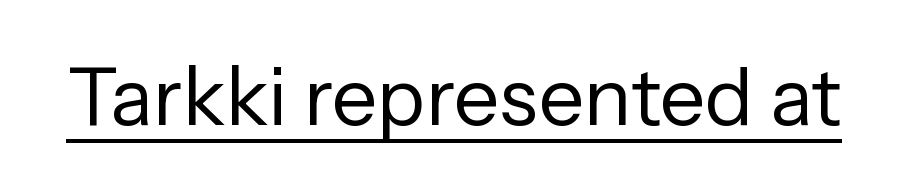
The image shows 80 px regular-weight sans-serif type, upright; set normal letter spacing, underlined; low stroke contrast and a medium x-height.
